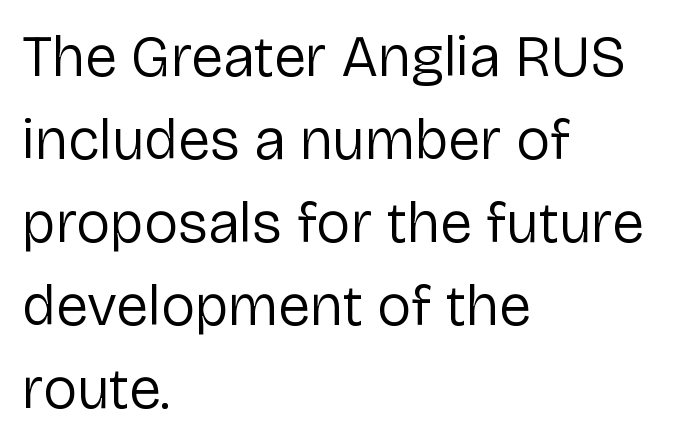
Q: Is the text bold? A: No.
Q: Is the text italic (slanted)? A: No, it is upright.
Q: Is the typeface a serif or a sans-serif typeface? A: Sans-serif.
Q: Is the text underlined? A: No.
Q: How is the paragraph aligned? A: Left-aligned.
Q: Is the spacing between letters normal or unusually wide? A: Normal.
Q: Is the spacing between lines tight, normal or loose? A: Normal.
Q: Width (condensed, normal, or wide)? A: Normal.
Q: Stroke contrast? A: Low.
Q: x-height? A: Medium.
Q: Monospaced? A: No.
